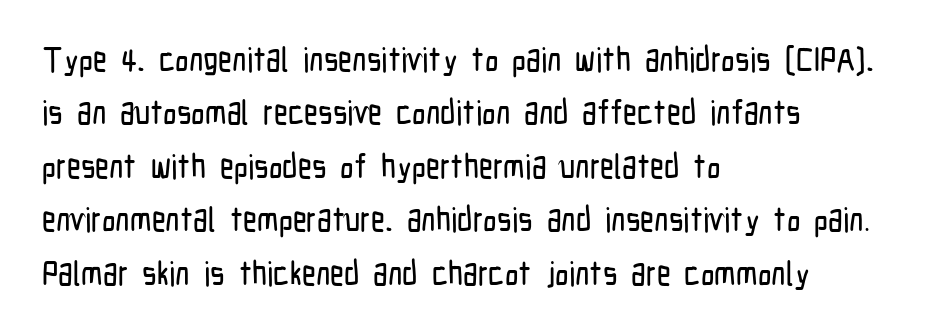
{"serif": "no", "italic": "no", "width": "condensed", "stroke_contrast": "low", "x_height": "medium", "monospaced": "no", "underline": "no", "align": "left", "line_spacing": "normal", "line_spacing_ratio": 1.57, "letter_spacing": "normal", "letter_spacing_em": 0.0, "glyph_px": 34}
